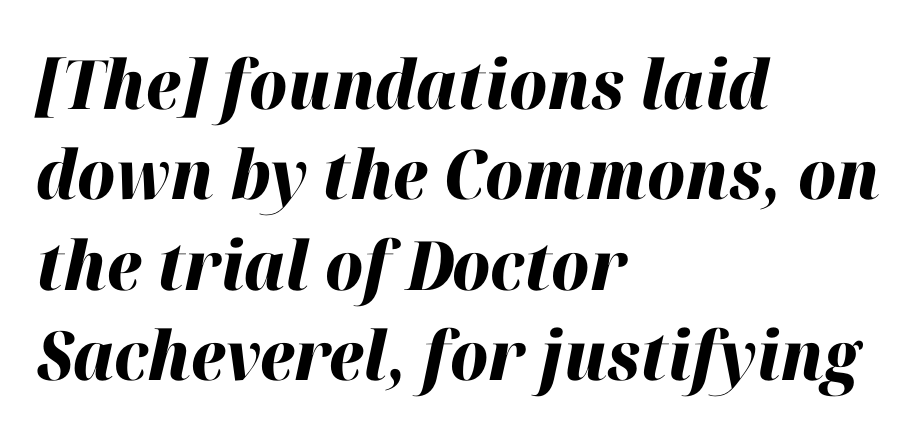
Q: Is the text bold? A: Yes.
Q: Is the text italic (slanted)? A: Yes, it leans right by about 12 degrees.
Q: Is the text underlined? A: No.
Q: How is the paragraph aligned? A: Left-aligned.
Q: Is the spacing between letters normal or unusually wide? A: Normal.
Q: Is the spacing between lines tight, normal or loose? A: Normal.
Q: Width (condensed, normal, or wide)? A: Normal.
Q: Stroke contrast? A: High.
Q: x-height? A: Medium.
Q: Monospaced? A: No.
